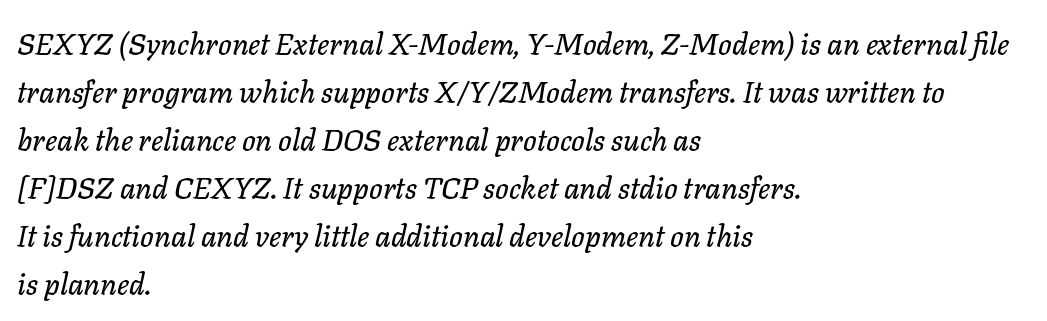
The strip under each line holds only bare page. You could call the tracking neutral — neither tight nor loose. The passage shown leans; its letterforms are oblique. Summary of vertical rhythm: regular, with standard interline spacing.
